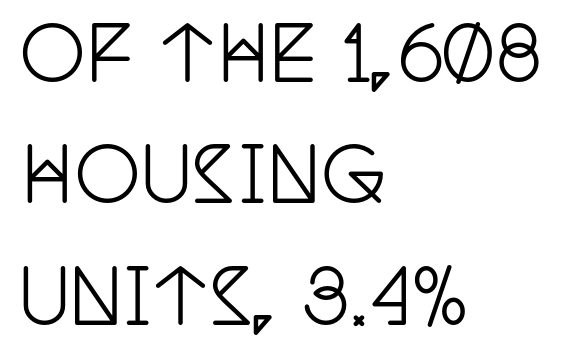
Q: Is the text italic (slanted)? A: No, it is upright.
Q: Is the typeface a serif or a sans-serif typeface? A: Serif.
Q: Is the text underlined? A: No.
Q: How is the paragraph aligned? A: Left-aligned.
Q: Is the spacing between letters normal or unusually wide? A: Normal.
Q: Is the spacing between lines tight, normal or loose? A: Normal.
Q: Width (condensed, normal, or wide)? A: Condensed.
Q: Stroke contrast? A: Low.
Q: x-height? A: Large.
Q: Monospaced? A: No.
